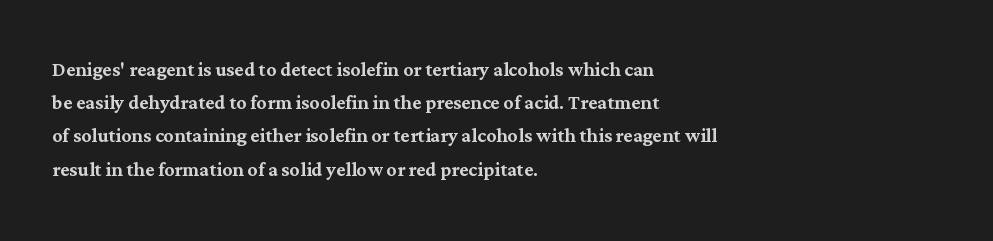
{"italic": "no", "underline": "no", "align": "left", "line_spacing": "normal", "line_spacing_ratio": 1.33, "letter_spacing": "normal", "letter_spacing_em": 0.0, "glyph_px": 25}
